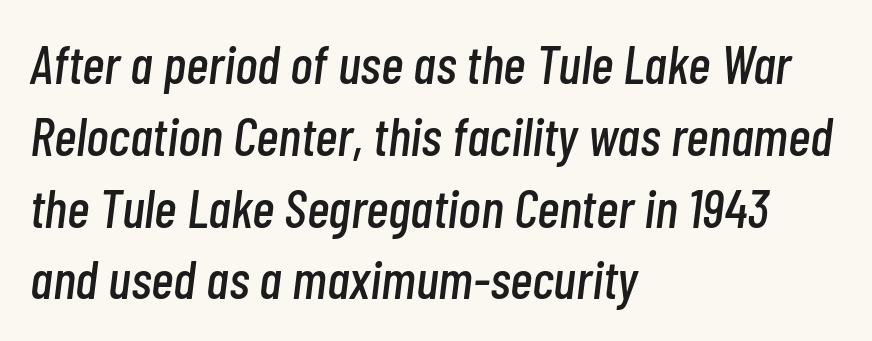
The image shows 54 px condensed type, italic (leaning right); set left-aligned, normal line spacing (1.33x), normal letter spacing, not underlined; low stroke contrast and a medium x-height.
